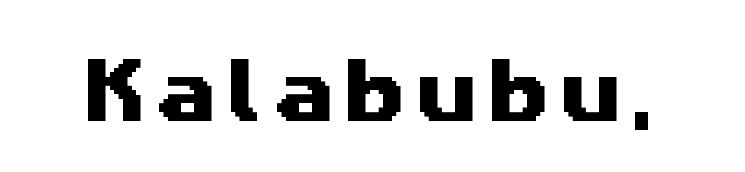
Q: Is the typeface a serif or a sans-serif typeface? A: Sans-serif.
Q: Is the text underlined? A: No.
Q: Width (condensed, normal, or wide)? A: Wide.
Q: Stroke contrast? A: Medium.
Q: x-height? A: Medium.
Q: Monospaced? A: No.
